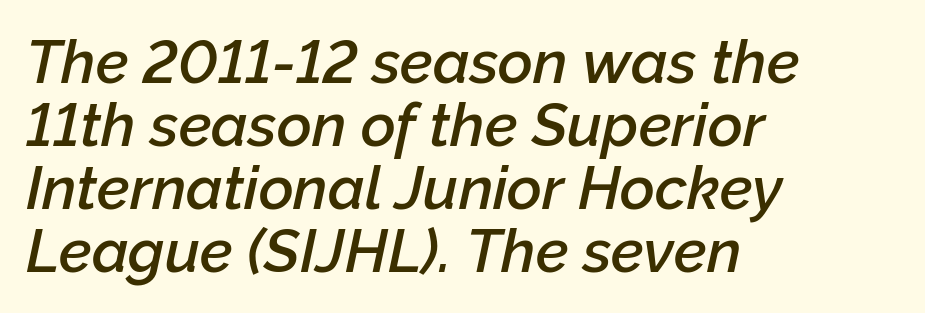
The image shows 60 px semibold type, italic (leaning right); set left-aligned, tight line spacing (1.05x), normal letter spacing, not underlined; low stroke contrast and a medium x-height.
